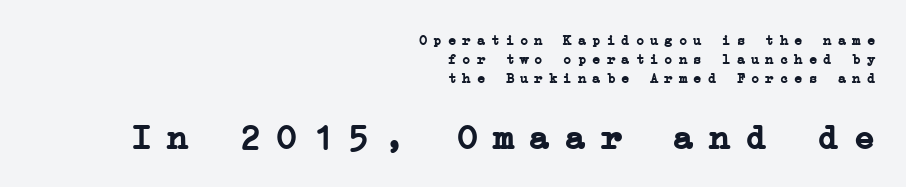
Q: Is the text bold? A: Yes.
Q: Is the text italic (slanted)? A: No, it is upright.
Q: Is the typeface a serif or a sans-serif typeface? A: Serif.
Q: Is the text underlined? A: No.
Q: How is the paragraph aligned? A: Right-aligned.
Q: Is the spacing between letters normal or unusually wide? A: Unusually wide.
Q: Is the spacing between lines tight, normal or loose? A: Normal.
Q: Which block of text is set in a larger size, the first (top) or the second (bottom)? A: The second (bottom) one.
Q: Width (condensed, normal, or wide)? A: Normal.
Q: Stroke contrast? A: Low.
Q: x-height? A: Medium.
